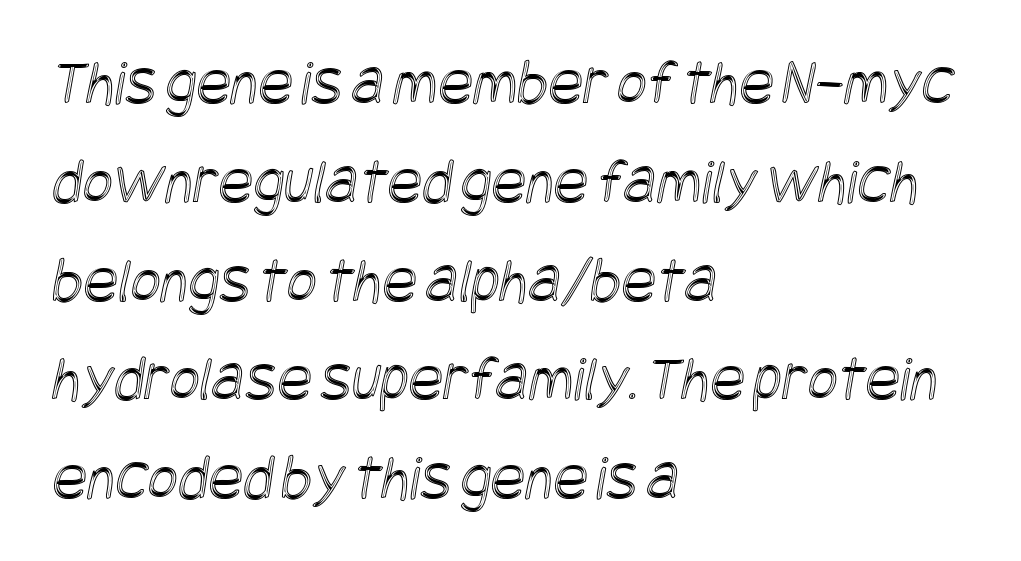
{"width": "condensed", "x_height": "large", "underline": "no", "align": "left", "line_spacing": "normal", "line_spacing_ratio": 1.52, "letter_spacing": "normal", "letter_spacing_em": 0.0, "glyph_px": 65}
